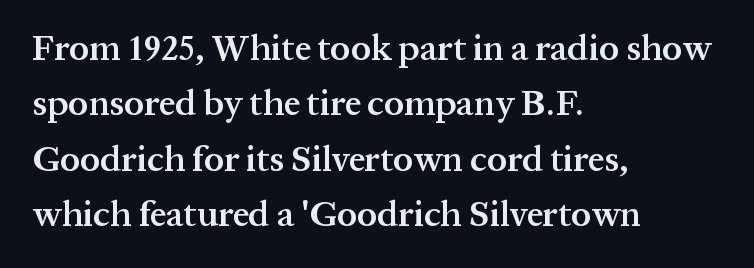
These lines are rendered in a variable-pitch font. This sample uses plain, unmodified letter spacing. As a designer I'd log this as weight 600, semibold. Old-style or modern, the face here clearly has serifs. These lines sit exactly where default settings would place them. Tall strokes in this sample are plumb rather than angled.
